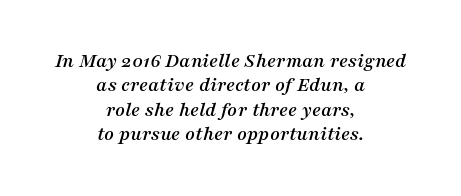
You could call the tracking neutral — neither tight nor loose. If you folded the block vertically in half, each line would mirror itself in length. The font's italic variant was chosen for this text. Each row of text sits above clean, open space.
